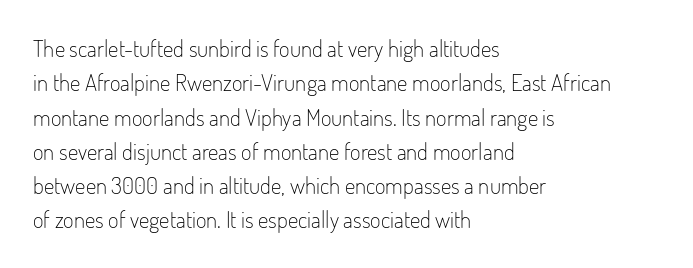
The image shows 23 px text type, upright; set left-aligned, normal line spacing (1.49x), normal letter spacing, not underlined.
